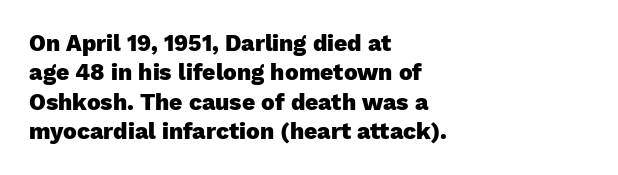
Q: Is the text bold? A: Yes.
Q: Is the text italic (slanted)? A: No, it is upright.
Q: Is the text underlined? A: No.
Q: How is the paragraph aligned? A: Left-aligned.
Q: Is the spacing between letters normal or unusually wide? A: Normal.
Q: Is the spacing between lines tight, normal or loose? A: Normal.
